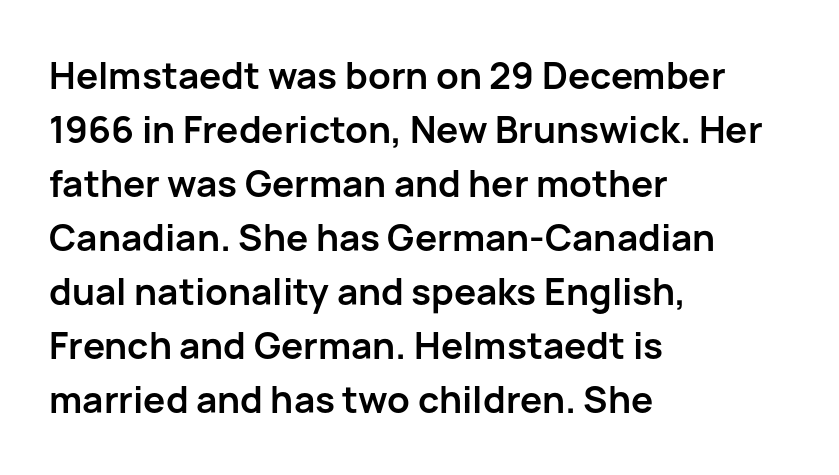
Tracking value appears to be zero — textbook default spacing. This rendering uses left alignment, leaving the right contour irregular. The passage shown stacks its lines at a standard gap. Summary of weight: heavy, a full bold.
